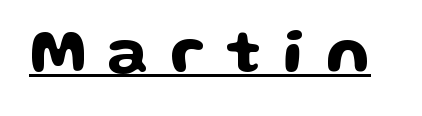
The image shows 64 px wide sans-serif type, upright; set unusually wide letter spacing (+0.33 em), underlined; low stroke contrast and a medium x-height.
